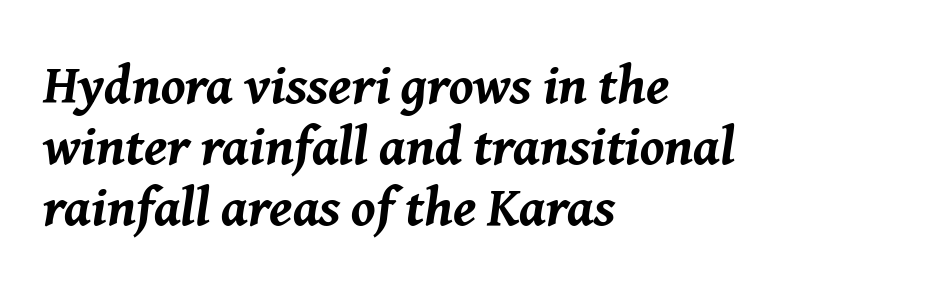
{"italic": "yes", "lean": "right", "slant_degrees": 8, "bold": "yes", "weight": "bold", "width": "normal", "stroke_contrast": "medium", "x_height": "medium", "monospaced": "no", "underline": "no", "align": "left", "line_spacing": "tight", "line_spacing_ratio": 1.13, "letter_spacing": "normal", "letter_spacing_em": 0.0, "glyph_px": 54}
